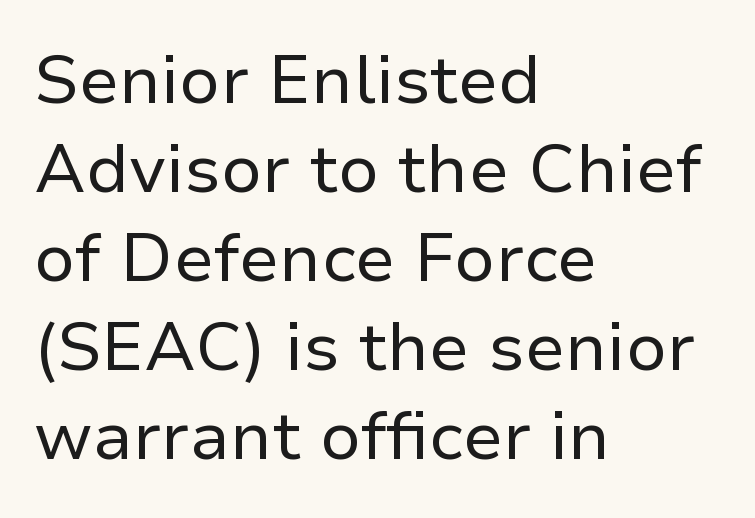
Q: Is the text bold? A: No.
Q: Is the text italic (slanted)? A: No, it is upright.
Q: Is the typeface a serif or a sans-serif typeface? A: Sans-serif.
Q: Is the text underlined? A: No.
Q: How is the paragraph aligned? A: Left-aligned.
Q: Is the spacing between letters normal or unusually wide? A: Normal.
Q: Is the spacing between lines tight, normal or loose? A: Normal.
Q: Width (condensed, normal, or wide)? A: Normal.
Q: Stroke contrast? A: Low.
Q: x-height? A: Medium.
Q: Monospaced? A: No.
